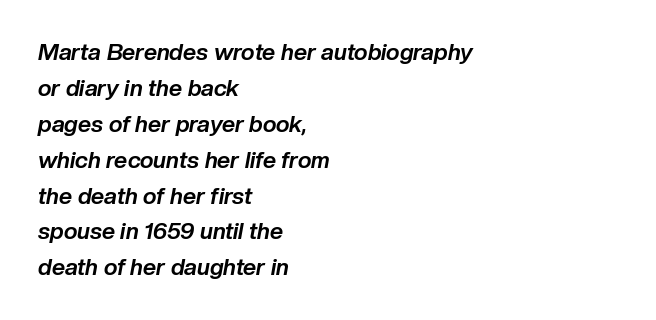
Q: Is the text bold? A: Yes.
Q: Is the text italic (slanted)? A: Yes, it leans right by about 10 degrees.
Q: Is the text underlined? A: No.
Q: How is the paragraph aligned? A: Left-aligned.
Q: Is the spacing between letters normal or unusually wide? A: Normal.
Q: Is the spacing between lines tight, normal or loose? A: Normal.
